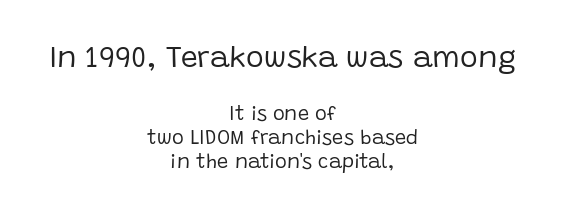
Q: Is the text bold? A: No.
Q: Is the text italic (slanted)? A: No, it is upright.
Q: Is the typeface a serif or a sans-serif typeface? A: Sans-serif.
Q: Is the text underlined? A: No.
Q: How is the paragraph aligned? A: Centered.
Q: Is the spacing between letters normal or unusually wide? A: Normal.
Q: Which block of text is set in a larger size, the first (top) or the second (bottom)? A: The first (top) one.
Q: Width (condensed, normal, or wide)? A: Normal.
Q: Stroke contrast? A: Low.
Q: x-height? A: Large.
Q: Monospaced? A: No.
